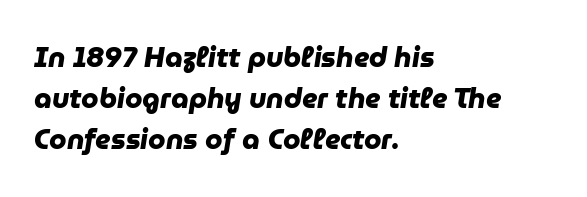
The image shows 28 px heavy sans-serif type; set left-aligned, normal line spacing (1.47x), normal letter spacing, not underlined; low stroke contrast and a medium x-height.
